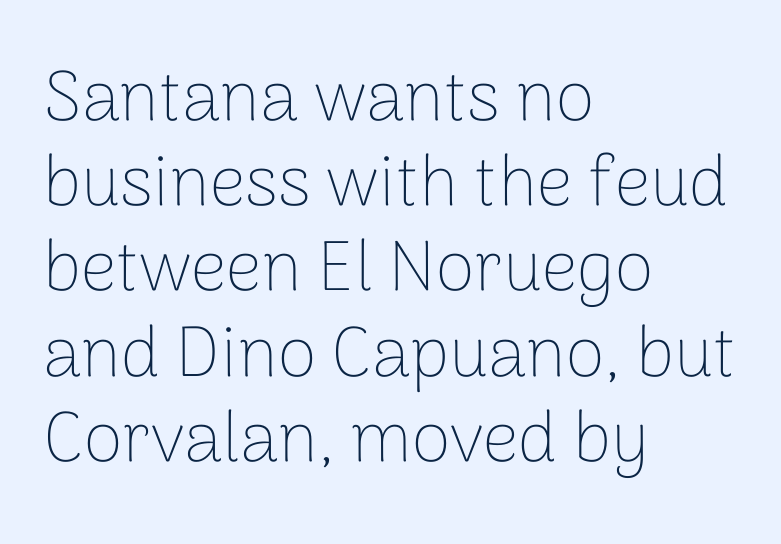
Q: Is the text bold? A: No.
Q: Is the text italic (slanted)? A: No, it is upright.
Q: Is the typeface a serif or a sans-serif typeface? A: Sans-serif.
Q: Is the text underlined? A: No.
Q: How is the paragraph aligned? A: Left-aligned.
Q: Is the spacing between letters normal or unusually wide? A: Normal.
Q: Width (condensed, normal, or wide)? A: Normal.
Q: Stroke contrast? A: Low.
Q: x-height? A: Medium.
Q: Monospaced? A: No.
